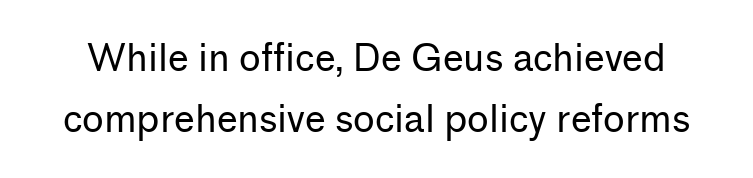
{"serif": "no", "italic": "no", "bold": "no", "weight": "regular", "width": "normal", "stroke_contrast": "low", "x_height": "medium", "monospaced": "no", "underline": "no", "line_spacing": "normal", "line_spacing_ratio": 1.65, "letter_spacing": "normal", "letter_spacing_em": 0.0, "glyph_px": 37}
